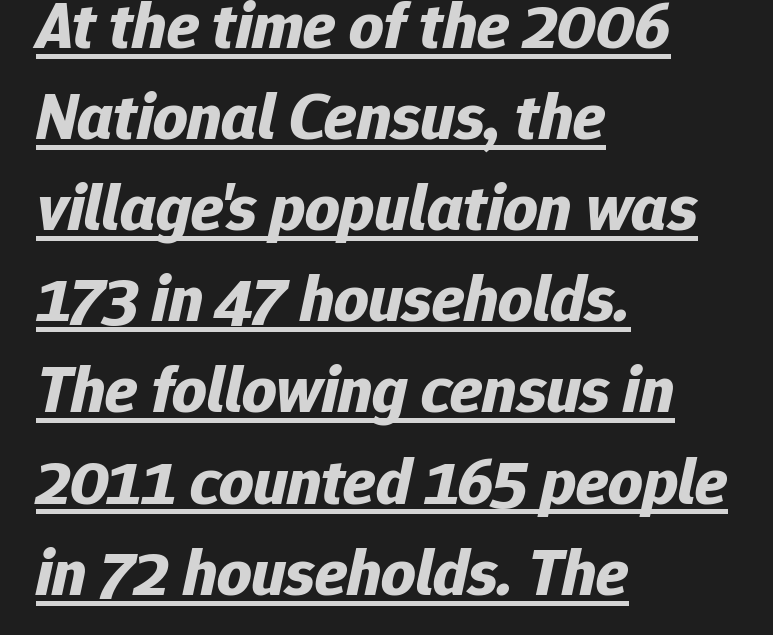
The image shows 67 px bold type, italic (leaning right); set left-aligned, normal line spacing (1.36x), normal letter spacing, underlined; low stroke contrast and a medium x-height.
